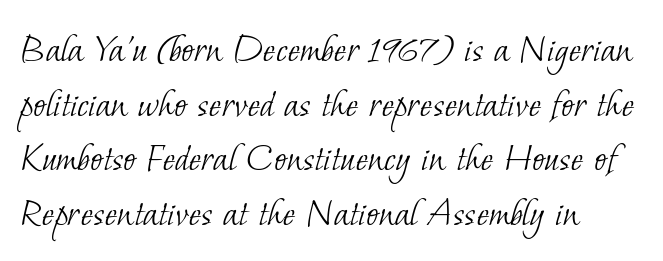
{"serif": "yes", "bold": "no", "weight": "light", "width": "normal", "stroke_contrast": "low", "x_height": "small", "monospaced": "no", "underline": "no", "align": "left", "line_spacing": "normal", "line_spacing_ratio": 1.3, "letter_spacing": "normal", "letter_spacing_em": 0.0, "glyph_px": 42}
